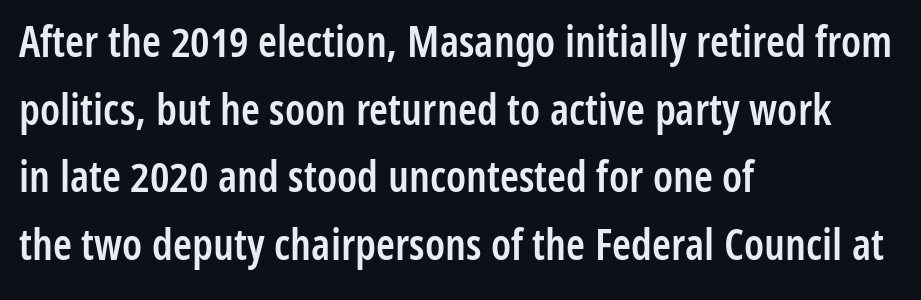
{"serif": "no", "italic": "no", "bold": "semi", "weight": "semibold", "width": "condensed", "stroke_contrast": "low", "x_height": "medium", "monospaced": "no", "underline": "no", "align": "left", "line_spacing": "normal", "line_spacing_ratio": 1.57, "letter_spacing": "normal", "letter_spacing_em": 0.0, "glyph_px": 43}
